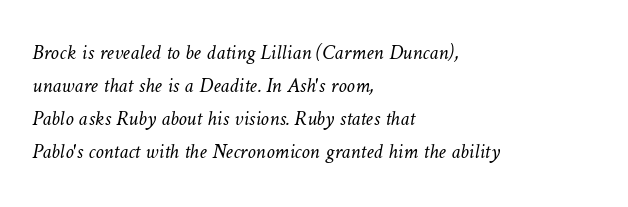
Q: Is the text bold? A: No.
Q: Is the text underlined? A: No.
Q: How is the paragraph aligned? A: Left-aligned.
Q: Is the spacing between letters normal or unusually wide? A: Normal.
Q: Is the spacing between lines tight, normal or loose? A: Normal.
